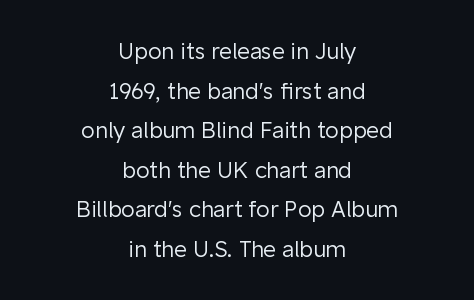
{"italic": "no", "bold": "no", "underline": "no", "align": "center", "line_spacing_ratio": 1.8, "letter_spacing": "normal", "letter_spacing_em": 0.0, "glyph_px": 22}
